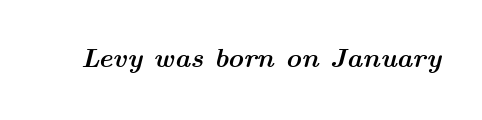
Q: Is the text bold? A: Yes.
Q: Is the text italic (slanted)? A: Yes, it leans right by about 14 degrees.
Q: Is the text underlined? A: No.
Q: Is the spacing between letters normal or unusually wide? A: Normal.
